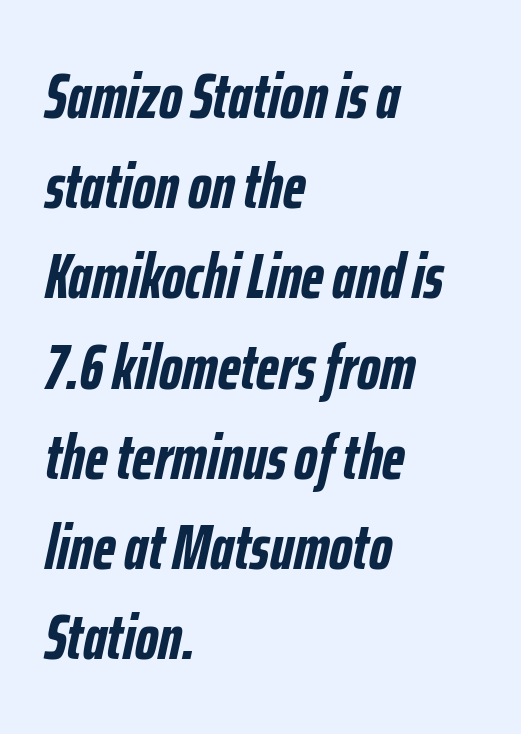
Q: Is the text bold? A: Yes.
Q: Is the text italic (slanted)? A: Yes, it leans right by about 12 degrees.
Q: Is the text underlined? A: No.
Q: How is the paragraph aligned? A: Left-aligned.
Q: Is the spacing between letters normal or unusually wide? A: Normal.
Q: Is the spacing between lines tight, normal or loose? A: Normal.
Q: Width (condensed, normal, or wide)? A: Condensed.
Q: Stroke contrast? A: Low.
Q: x-height? A: Medium.
Q: Monospaced? A: No.
